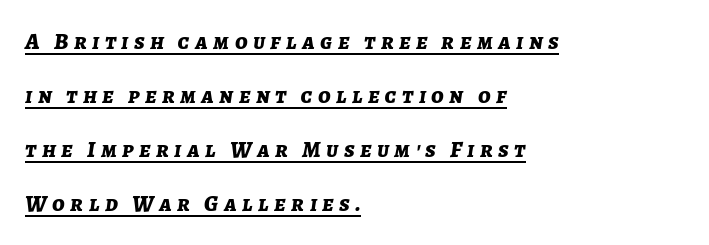
Q: Is the text bold? A: Yes.
Q: Is the text italic (slanted)? A: Yes, it leans right by about 7 degrees.
Q: Is the text underlined? A: Yes.
Q: How is the paragraph aligned? A: Left-aligned.
Q: Is the spacing between letters normal or unusually wide? A: Unusually wide.
Q: Is the spacing between lines tight, normal or loose? A: Loose.
